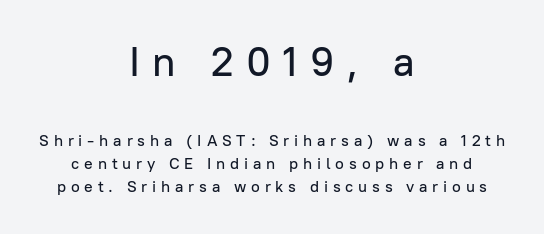
Q: Is the text italic (slanted)? A: No, it is upright.
Q: Is the typeface a serif or a sans-serif typeface? A: Sans-serif.
Q: Is the text underlined? A: No.
Q: How is the paragraph aligned? A: Centered.
Q: Is the spacing between letters normal or unusually wide? A: Unusually wide.
Q: Is the spacing between lines tight, normal or loose? A: Normal.
Q: Which block of text is set in a larger size, the first (top) or the second (bottom)? A: The first (top) one.
Q: Width (condensed, normal, or wide)? A: Normal.
Q: Stroke contrast? A: Low.
Q: x-height? A: Medium.
Q: Monospaced? A: No.
